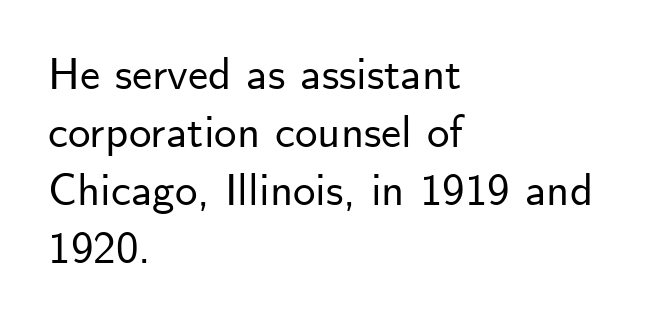
Q: Is the text italic (slanted)? A: No, it is upright.
Q: Is the typeface a serif or a sans-serif typeface? A: Sans-serif.
Q: Is the text underlined? A: No.
Q: How is the paragraph aligned? A: Left-aligned.
Q: Is the spacing between letters normal or unusually wide? A: Normal.
Q: Is the spacing between lines tight, normal or loose? A: Normal.
Q: Width (condensed, normal, or wide)? A: Normal.
Q: Stroke contrast? A: Low.
Q: x-height? A: Small.
Q: Monospaced? A: No.
